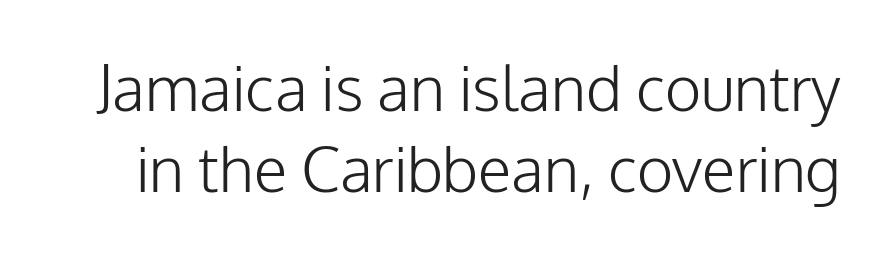
The letters stand upright; this is a roman face. The passage shown has conventional tracking throughout. Letters have the restrained weight of plain body copy at most. The specimen omits any rule beneath the text block's lines. The glyphs in this specimen are sans serif. The passage shown is typed in a proportional face where columns would drift.
